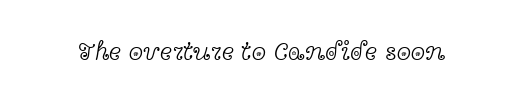
Q: Is the text bold? A: No.
Q: Is the text italic (slanted)? A: No, it is upright.
Q: Is the text underlined? A: No.
Q: Is the spacing between letters normal or unusually wide? A: Normal.
